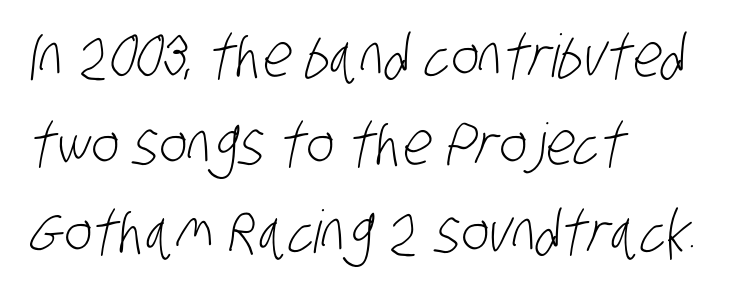
Q: Is the text bold? A: No.
Q: Is the typeface a serif or a sans-serif typeface? A: Sans-serif.
Q: Is the text underlined? A: No.
Q: How is the paragraph aligned? A: Left-aligned.
Q: Is the spacing between letters normal or unusually wide? A: Normal.
Q: Is the spacing between lines tight, normal or loose? A: Normal.
Q: Width (condensed, normal, or wide)? A: Condensed.
Q: Stroke contrast? A: Low.
Q: x-height? A: Large.
Q: Monospaced? A: No.
